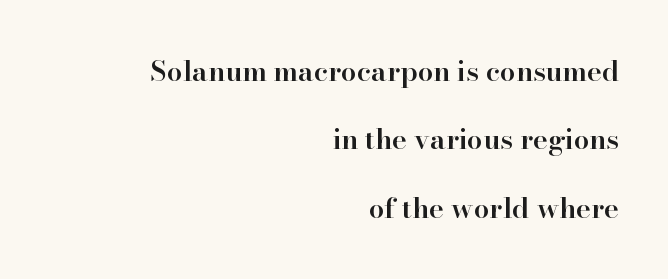
{"serif": "yes", "italic": "no", "bold": "semi", "weight": "semibold", "width": "normal", "stroke_contrast": "high", "x_height": "small", "monospaced": "no", "underline": "no", "align": "right", "line_spacing": "loose", "line_spacing_ratio": 2.44, "letter_spacing": "normal", "letter_spacing_em": 0.0, "glyph_px": 28}
